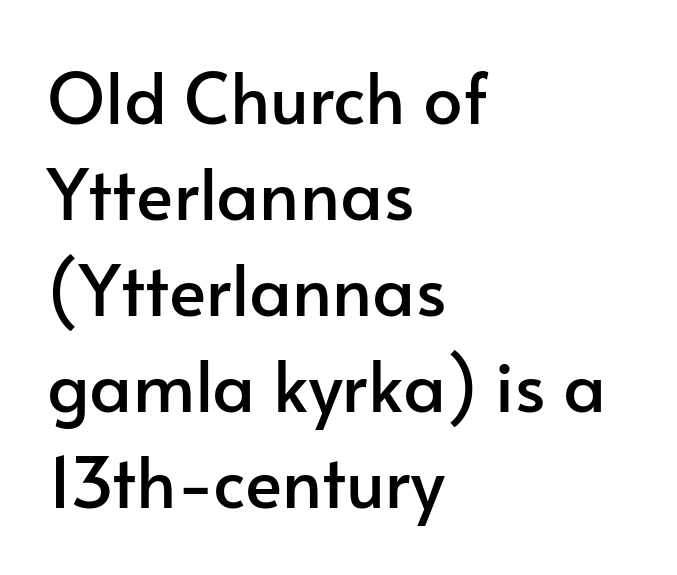
{"serif": "no", "italic": "no", "width": "normal", "stroke_contrast": "low", "x_height": "small", "monospaced": "no", "underline": "no", "align": "left", "line_spacing": "normal", "line_spacing_ratio": 1.37, "letter_spacing": "normal", "letter_spacing_em": 0.0, "glyph_px": 70}
